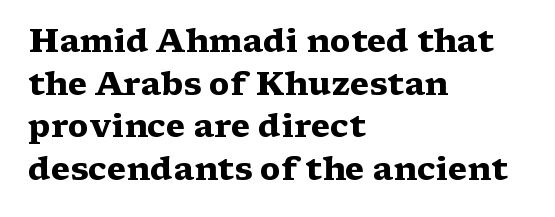
{"serif": "yes", "italic": "no", "bold": "yes", "weight": "heavy", "width": "wide", "stroke_contrast": "medium", "x_height": "medium", "monospaced": "no", "underline": "no", "align": "left", "line_spacing": "normal", "line_spacing_ratio": 1.33, "letter_spacing": "normal", "letter_spacing_em": 0.0, "glyph_px": 32}
